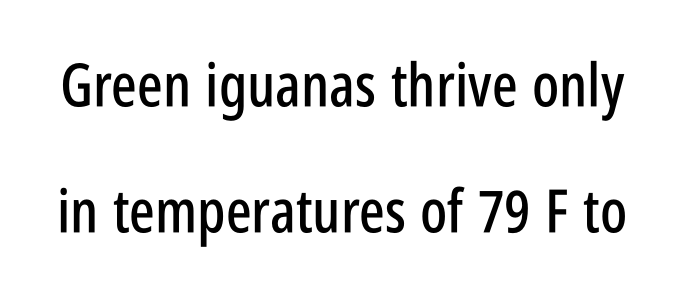
Does the type have serifs? No, each stem ends abruptly. Style check: upright. Anything drawn beneath the words? Only blank space. The line texture is even and compact thanks to regular tracking. You could not count columns in this text — the font is proportionally spaced. The space between consecutive lines is lavish.
